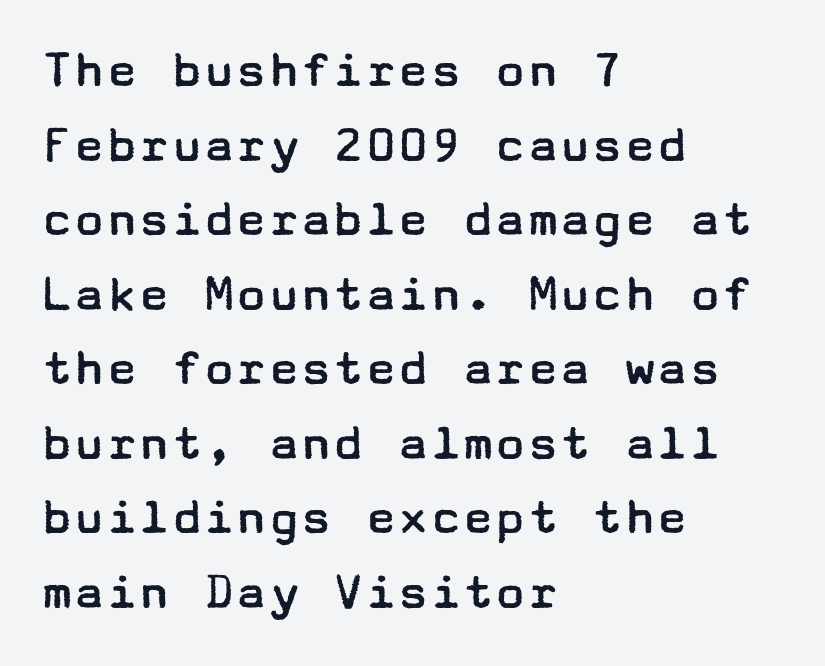
Q: Is the text bold? A: No.
Q: Is the text italic (slanted)? A: No, it is upright.
Q: Is the typeface a serif or a sans-serif typeface? A: Sans-serif.
Q: Is the text underlined? A: No.
Q: How is the paragraph aligned? A: Left-aligned.
Q: Is the spacing between letters normal or unusually wide? A: Normal.
Q: Is the spacing between lines tight, normal or loose? A: Normal.
Q: Width (condensed, normal, or wide)? A: Wide.
Q: Stroke contrast? A: Low.
Q: x-height? A: Medium.
